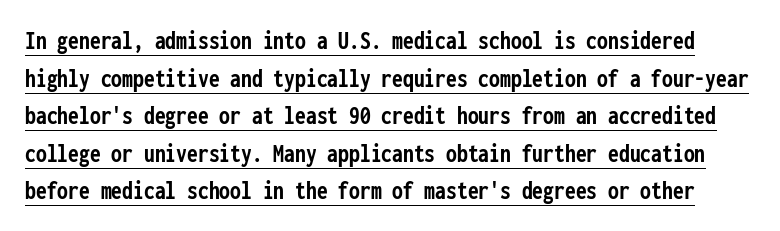
The image shows 27 px bold type, upright; set normal line spacing (1.39x), normal letter spacing, underlined.
